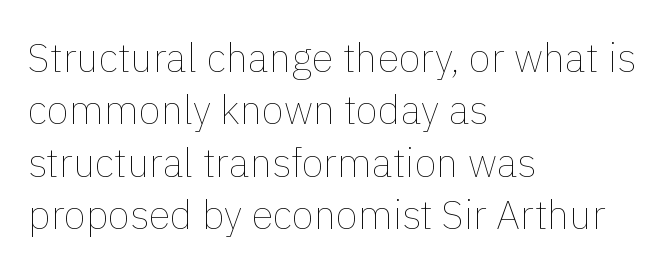
Stems and bowls with no extra thickness — not bold. No extra tracking has been applied to these lines. Compared with typical paragraphs, the rows here are spaced about the same. Each letter keeps its own natural width here, so spacing adapts to shape. A clean baseline with only descenders dipping below it.
